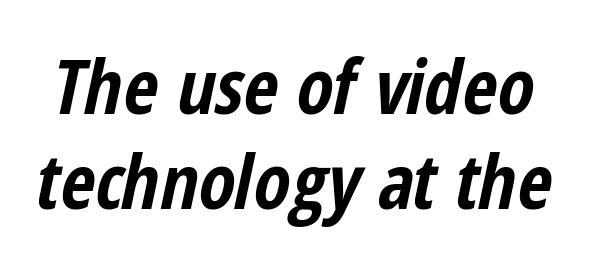
Q: Is the text bold? A: Yes.
Q: Is the text italic (slanted)? A: Yes, it leans right by about 12 degrees.
Q: Is the text underlined? A: No.
Q: Is the spacing between letters normal or unusually wide? A: Normal.
Q: Is the spacing between lines tight, normal or loose? A: Normal.
Q: Width (condensed, normal, or wide)? A: Condensed.
Q: Stroke contrast? A: Low.
Q: x-height? A: Medium.
Q: Monospaced? A: No.
